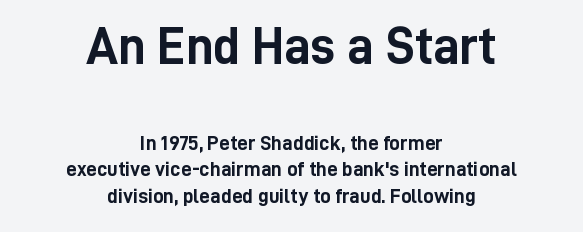
Proportional: the letters do not fall into vertical columns. Casual observation: everything's sitting right in the middle. Regular leading. Typographic density is high because the face is bold. Which chunk is bigger? The first one — the top block dwarfs the bottom.
